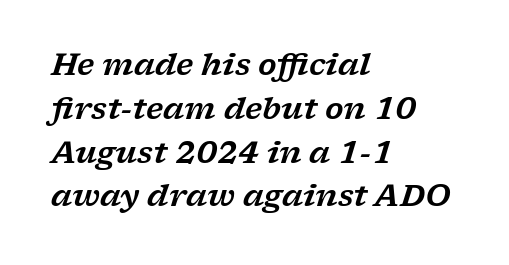
Q: Is the text italic (slanted)? A: Yes, it leans right by about 17 degrees.
Q: Is the typeface a serif or a sans-serif typeface? A: Serif.
Q: Is the text underlined? A: No.
Q: How is the paragraph aligned? A: Left-aligned.
Q: Is the spacing between letters normal or unusually wide? A: Normal.
Q: Is the spacing between lines tight, normal or loose? A: Normal.
Q: Width (condensed, normal, or wide)? A: Wide.
Q: Stroke contrast? A: Low.
Q: x-height? A: Medium.
Q: Monospaced? A: No.
